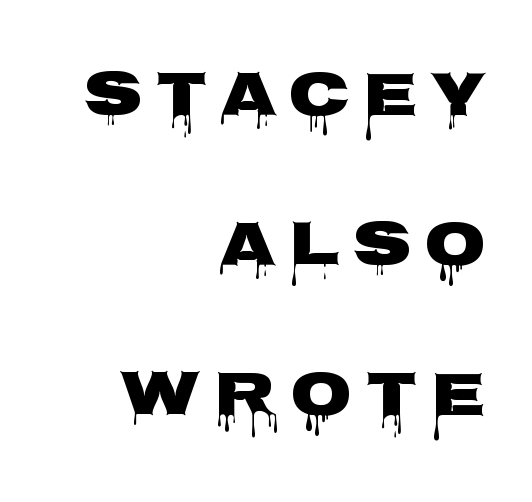
{"serif": "no", "italic": "no", "width": "wide", "stroke_contrast": "low", "x_height": "large", "monospaced": "no", "underline": "no", "align": "right", "line_spacing": "loose", "line_spacing_ratio": 2.34, "letter_spacing": "wide", "letter_spacing_em": 0.2, "glyph_px": 64}
